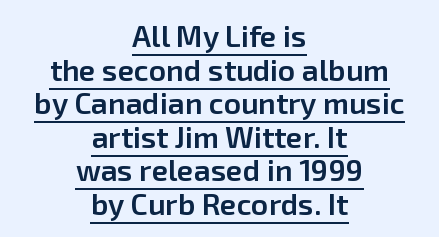
Q: Is the text bold? A: Semi-bold.
Q: Is the text italic (slanted)? A: No, it is upright.
Q: Is the typeface a serif or a sans-serif typeface? A: Sans-serif.
Q: Is the text underlined? A: Yes.
Q: How is the paragraph aligned? A: Centered.
Q: Is the spacing between letters normal or unusually wide? A: Normal.
Q: Is the spacing between lines tight, normal or loose? A: Tight.
Q: Width (condensed, normal, or wide)? A: Normal.
Q: Stroke contrast? A: Low.
Q: x-height? A: Medium.
Q: Monospaced? A: No.
